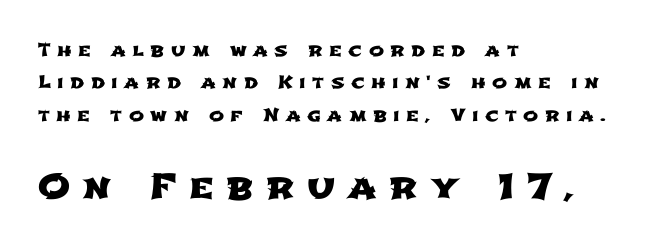
Compare the two chunks: the lower has the greater cap height. You can tell from the bare stems that sans-serif type was used. Spacing verdict: proportional, widths tailored to each character. This rendering widens character spacing well past its baseline value. Rule under the text: the space is simply empty.
